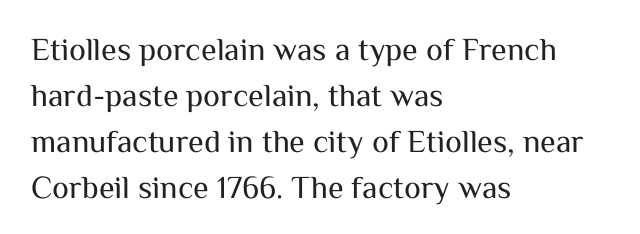
{"serif": "no", "italic": "no", "bold": "no", "weight": "regular", "width": "normal", "stroke_contrast": "medium", "x_height": "medium", "monospaced": "no", "underline": "no", "align": "left", "line_spacing": "normal", "line_spacing_ratio": 1.44, "letter_spacing": "normal", "letter_spacing_em": 0.0, "glyph_px": 32}
